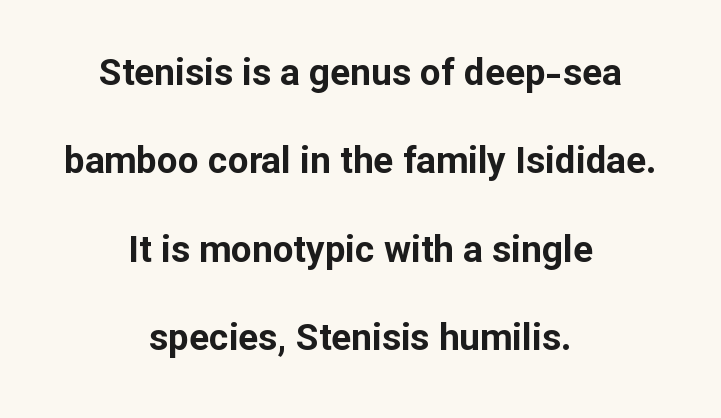
The image shows 37 px bold sans-serif type, upright; set centered, loose line spacing (2.39x), normal letter spacing, not underlined; low stroke contrast and a medium x-height.
